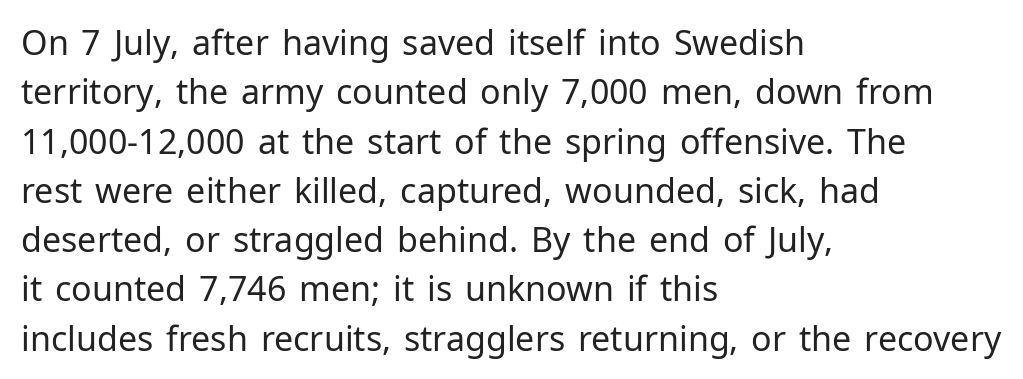
{"serif": "no", "italic": "no", "bold": "no", "weight": "regular", "width": "normal", "stroke_contrast": "low", "x_height": "medium", "monospaced": "no", "underline": "no", "align": "left", "line_spacing": "normal", "line_spacing_ratio": 1.45, "letter_spacing": "normal", "letter_spacing_em": 0.0, "glyph_px": 34}
